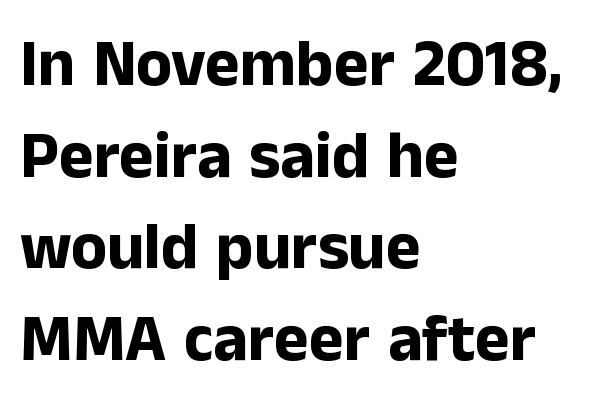
Q: Is the text bold? A: Yes.
Q: Is the text italic (slanted)? A: No, it is upright.
Q: Is the typeface a serif or a sans-serif typeface? A: Sans-serif.
Q: Is the text underlined? A: No.
Q: How is the paragraph aligned? A: Left-aligned.
Q: Is the spacing between letters normal or unusually wide? A: Normal.
Q: Is the spacing between lines tight, normal or loose? A: Normal.
Q: Width (condensed, normal, or wide)? A: Normal.
Q: Stroke contrast? A: Low.
Q: x-height? A: Medium.
Q: Monospaced? A: No.
